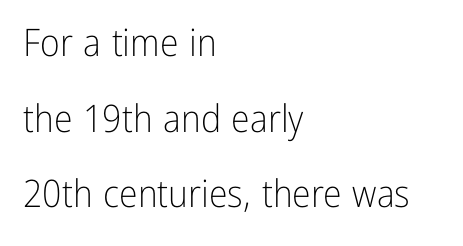
Q: Is the text bold? A: No.
Q: Is the text italic (slanted)? A: No, it is upright.
Q: Is the typeface a serif or a sans-serif typeface? A: Sans-serif.
Q: Is the text underlined? A: No.
Q: How is the paragraph aligned? A: Left-aligned.
Q: Is the spacing between letters normal or unusually wide? A: Normal.
Q: Is the spacing between lines tight, normal or loose? A: Loose.
Q: Width (condensed, normal, or wide)? A: Condensed.
Q: Stroke contrast? A: Low.
Q: x-height? A: Medium.
Q: Monospaced? A: No.
